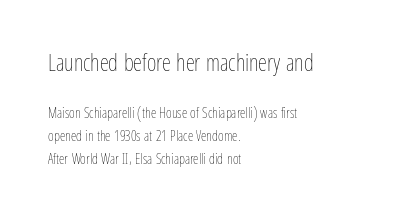
The image shows 23 px text type, upright; set left-aligned, normal line spacing (1.63x), normal letter spacing, not underlined; the first (top) block is 1.64x larger.
